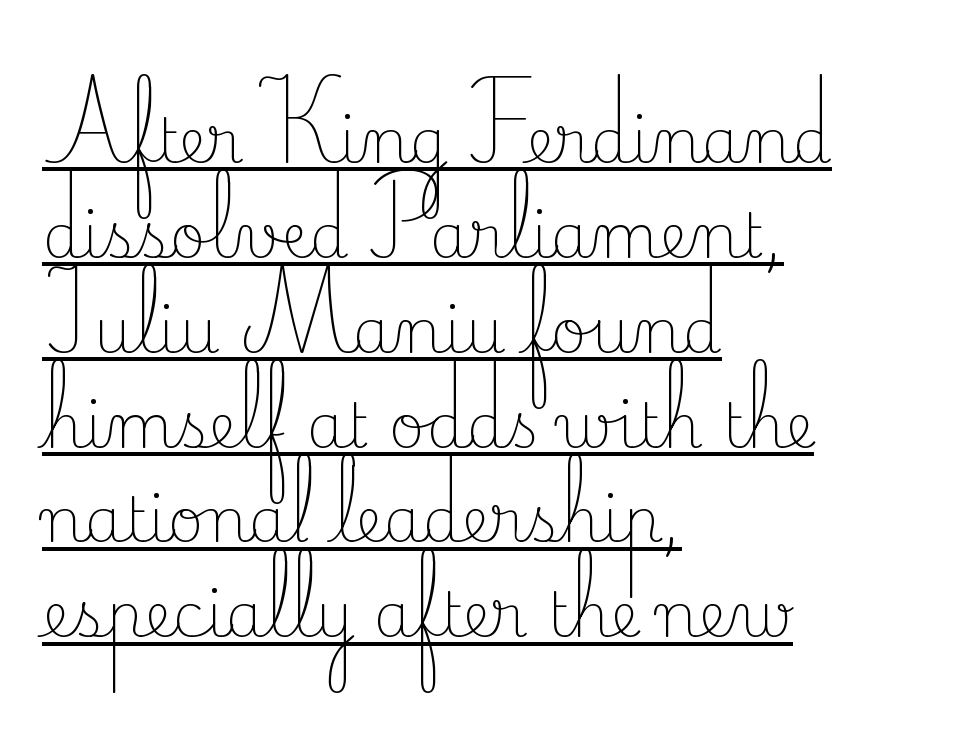
The typesetting does not lean heavy: it is not bold. Leftover space on each line is placed entirely after the last word. Is this a fixed-width face? No — the glyphs have proportional, varying widths. The rendered words wear a rule along their underside. Yep, those are serifs on the letters. The type sits square on the baseline with zero lean.
